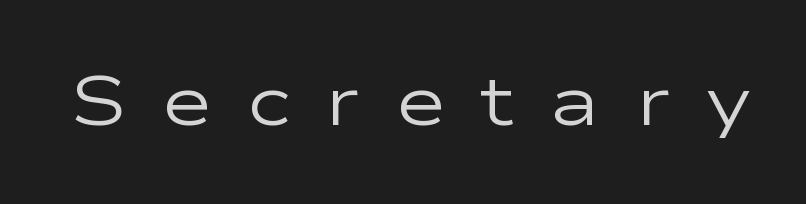
{"serif": "no", "italic": "no", "bold": "no", "weight": "regular", "width": "wide", "stroke_contrast": "low", "x_height": "medium", "monospaced": "no", "underline": "no", "letter_spacing": "wide", "letter_spacing_em": 0.5, "glyph_px": 70}
